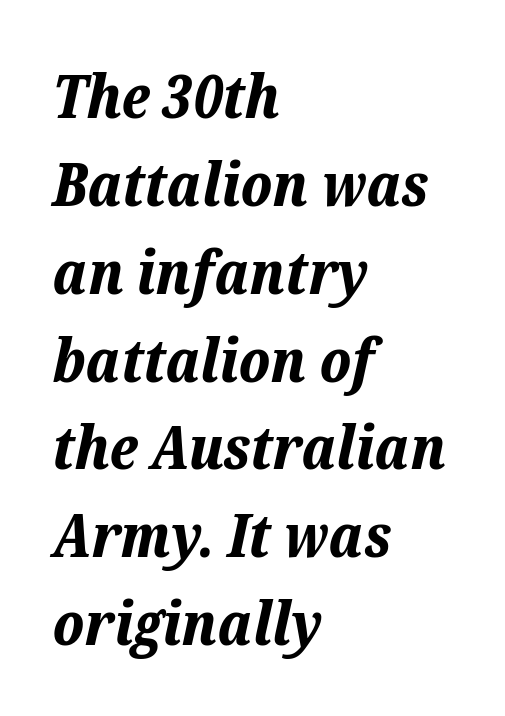
Observe the ordinary spacing: letters are neighbours, not strangers. The vertical gap from one line to the next is medium. You could not count columns in this text — the font is proportionally spaced. Decoration check: the copy has no underline. Does the weight exceed regular? Yes, all the way to bold.
